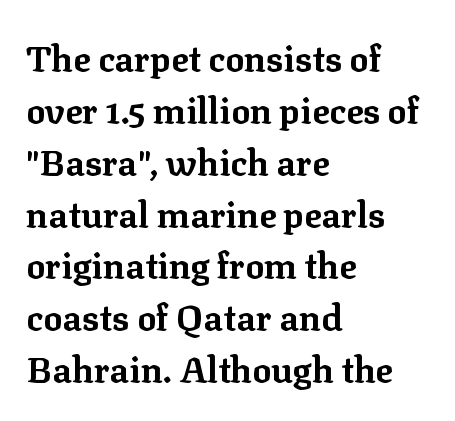
The image shows 36 px bold serif type, upright; set left-aligned, normal line spacing (1.44x), normal letter spacing, not underlined; low stroke contrast and a medium x-height.
